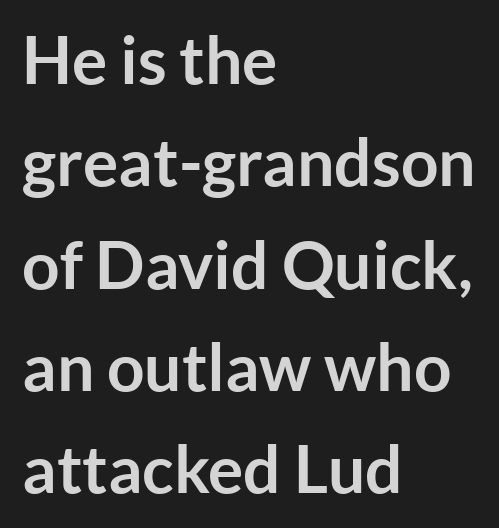
These lines are rendered in a variable-pitch font. Pretty heavy lettering here — definitely bold. Does the leading feel generous? No, just average. The letters sit at their default tracking, neither squeezed nor spread. Left-aligned paragraph, ragged on the right.
